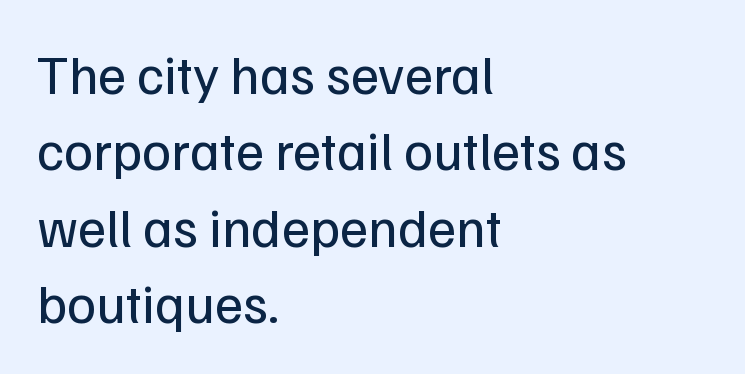
Q: Is the text bold? A: No.
Q: Is the text italic (slanted)? A: No, it is upright.
Q: Is the typeface a serif or a sans-serif typeface? A: Sans-serif.
Q: Is the text underlined? A: No.
Q: How is the paragraph aligned? A: Left-aligned.
Q: Is the spacing between letters normal or unusually wide? A: Normal.
Q: Is the spacing between lines tight, normal or loose? A: Normal.
Q: Width (condensed, normal, or wide)? A: Normal.
Q: Stroke contrast? A: Low.
Q: x-height? A: Medium.
Q: Monospaced? A: No.
